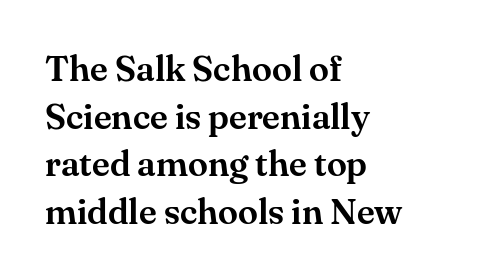
Q: Is the text italic (slanted)? A: No, it is upright.
Q: Is the typeface a serif or a sans-serif typeface? A: Serif.
Q: Is the text underlined? A: No.
Q: How is the paragraph aligned? A: Left-aligned.
Q: Is the spacing between letters normal or unusually wide? A: Normal.
Q: Is the spacing between lines tight, normal or loose? A: Normal.
Q: Width (condensed, normal, or wide)? A: Normal.
Q: Stroke contrast? A: Medium.
Q: x-height? A: Small.
Q: Monospaced? A: No.
